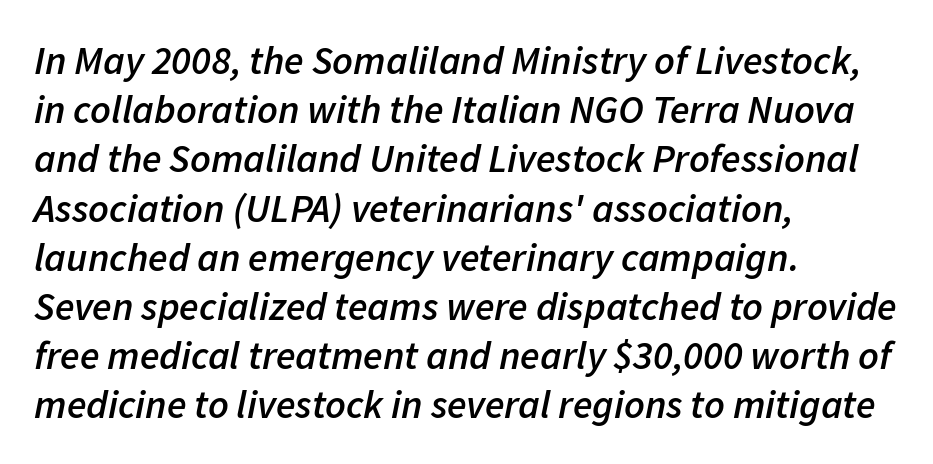
Q: Is the text bold? A: Semi-bold.
Q: Is the text italic (slanted)? A: Yes, it leans right by about 11 degrees.
Q: Is the text underlined? A: No.
Q: How is the paragraph aligned? A: Left-aligned.
Q: Is the spacing between letters normal or unusually wide? A: Normal.
Q: Width (condensed, normal, or wide)? A: Normal.
Q: Stroke contrast? A: Low.
Q: x-height? A: Medium.
Q: Monospaced? A: No.
